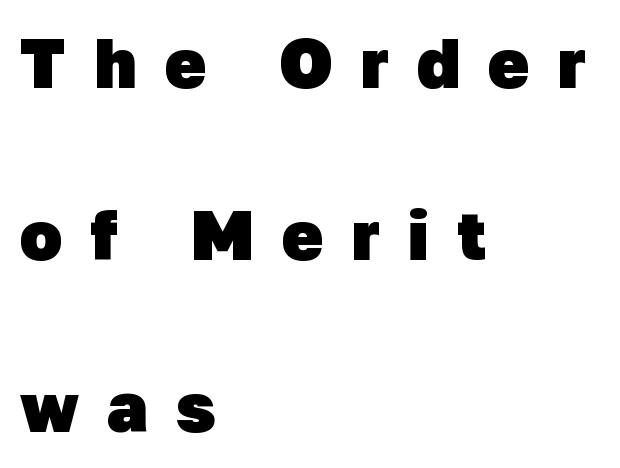
Q: Is the text bold? A: Yes.
Q: Is the typeface a serif or a sans-serif typeface? A: Sans-serif.
Q: Is the text underlined? A: No.
Q: How is the paragraph aligned? A: Left-aligned.
Q: Is the spacing between letters normal or unusually wide? A: Unusually wide.
Q: Is the spacing between lines tight, normal or loose? A: Loose.
Q: Width (condensed, normal, or wide)? A: Normal.
Q: Stroke contrast? A: Low.
Q: x-height? A: Medium.
Q: Monospaced? A: No.
